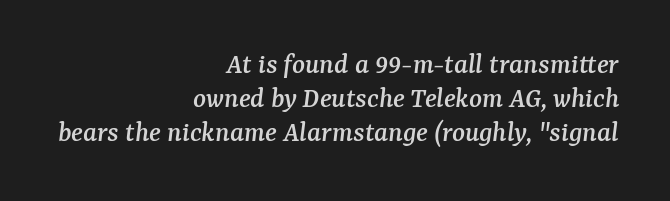
The image shows 30 px serif type, italic (leaning right); set right-aligned, tight line spacing (1.13x), normal letter spacing, not underlined; medium stroke contrast and a medium x-height.
